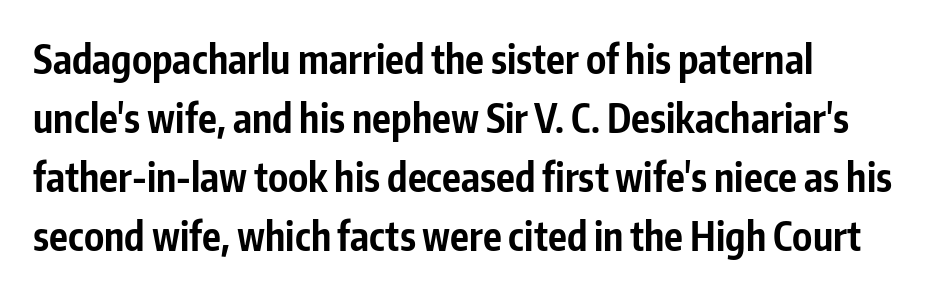
Q: Is the text bold? A: Yes.
Q: Is the text italic (slanted)? A: No, it is upright.
Q: Is the typeface a serif or a sans-serif typeface? A: Sans-serif.
Q: Is the text underlined? A: No.
Q: How is the paragraph aligned? A: Left-aligned.
Q: Is the spacing between letters normal or unusually wide? A: Normal.
Q: Is the spacing between lines tight, normal or loose? A: Normal.
Q: Width (condensed, normal, or wide)? A: Condensed.
Q: Stroke contrast? A: Low.
Q: x-height? A: Medium.
Q: Monospaced? A: No.
